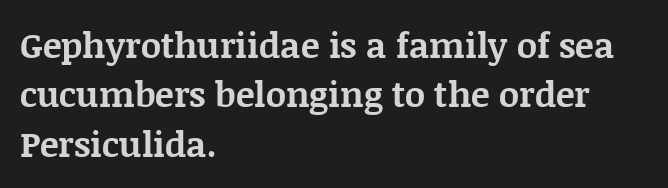
Q: Is the text bold? A: Yes.
Q: Is the text italic (slanted)? A: No, it is upright.
Q: Is the typeface a serif or a sans-serif typeface? A: Serif.
Q: Is the text underlined? A: No.
Q: How is the paragraph aligned? A: Left-aligned.
Q: Is the spacing between letters normal or unusually wide? A: Normal.
Q: Is the spacing between lines tight, normal or loose? A: Normal.
Q: Width (condensed, normal, or wide)? A: Normal.
Q: Stroke contrast? A: Medium.
Q: x-height? A: Large.
Q: Monospaced? A: No.
